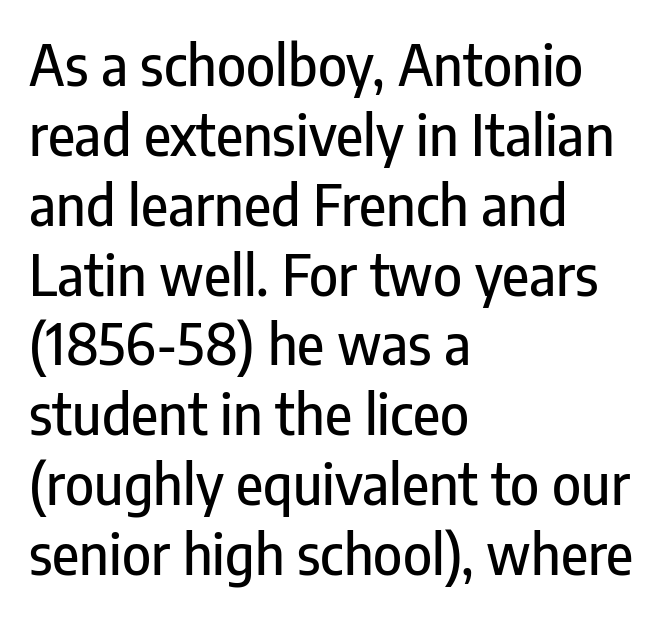
The image shows 55 px condensed sans-serif type, upright; set left-aligned, normal line spacing (1.27x), normal letter spacing, not underlined; low stroke contrast and a medium x-height.
